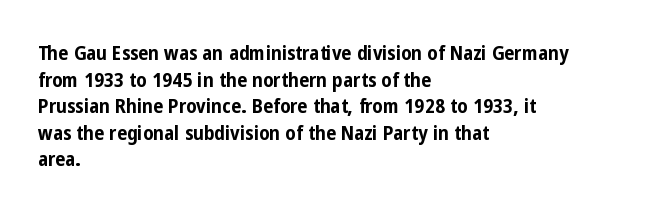
Q: Is the text bold? A: Yes.
Q: Is the text italic (slanted)? A: No, it is upright.
Q: Is the text underlined? A: No.
Q: How is the paragraph aligned? A: Left-aligned.
Q: Is the spacing between letters normal or unusually wide? A: Normal.
Q: Is the spacing between lines tight, normal or loose? A: Normal.
